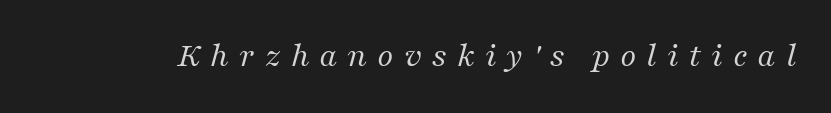
Q: Is the text bold? A: No.
Q: Is the text italic (slanted)? A: Yes, it leans right by about 16 degrees.
Q: Is the typeface a serif or a sans-serif typeface? A: Serif.
Q: Is the text underlined? A: No.
Q: Is the spacing between letters normal or unusually wide? A: Unusually wide.
Q: Width (condensed, normal, or wide)? A: Normal.
Q: Stroke contrast? A: Medium.
Q: x-height? A: Medium.
Q: Monospaced? A: No.
